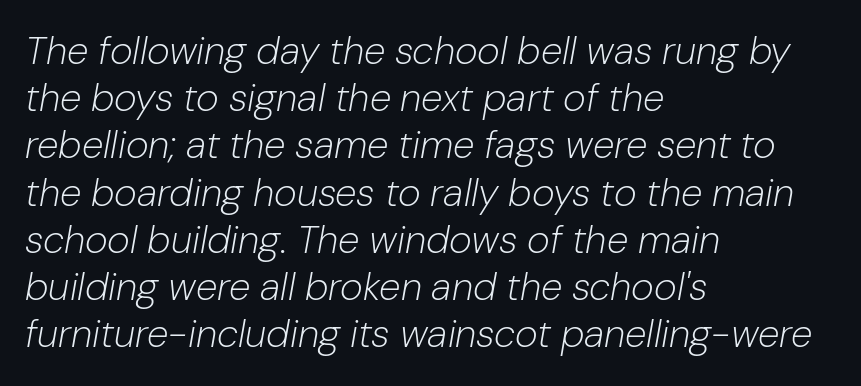
Each row of text sits above clean, open space. Leftover space on each line is placed entirely after the last word. The passage shown has conventional tracking throughout. The rendering applies a slant to the glyphs.
